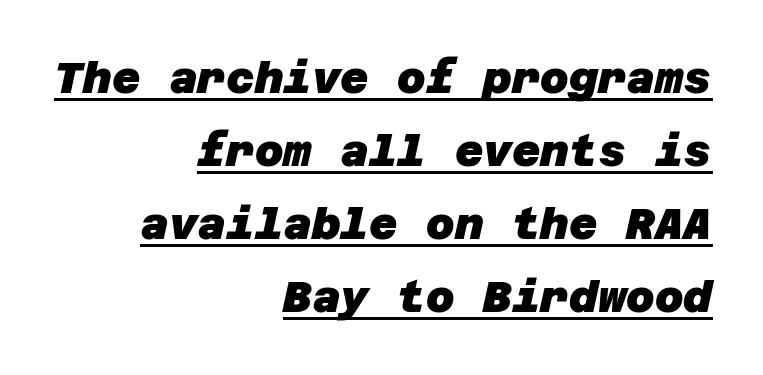
In terms of leading, this rendering sits right in the middle. Notice how a bar underscores the lettering throughout. Heavy-handed strokes throughout: this text is bold. The face used here is rendered with its standard letterfit. Nothing sits at the stroke ends, so this counts as sans-serif. Which margin do the lines hug? The right one — the left edge is uneven.
